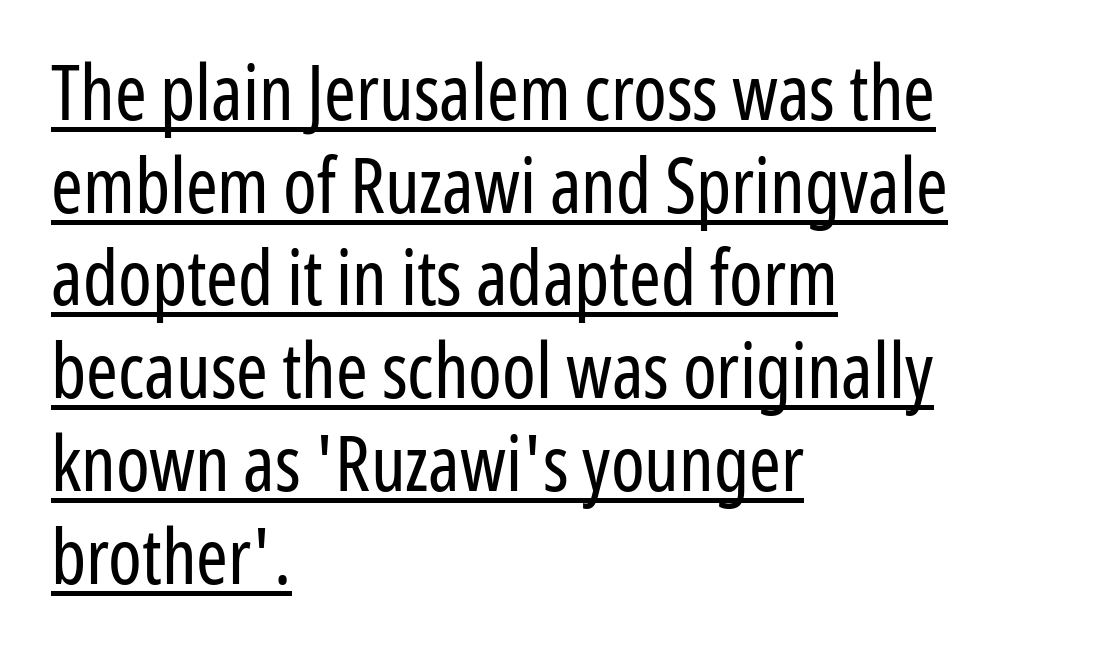
{"serif": "no", "italic": "no", "bold": "no", "weight": "regular", "width": "condensed", "stroke_contrast": "low", "x_height": "medium", "monospaced": "no", "underline": "yes", "align": "left", "line_spacing_ratio": 1.22, "letter_spacing": "normal", "letter_spacing_em": 0.0, "glyph_px": 76}
